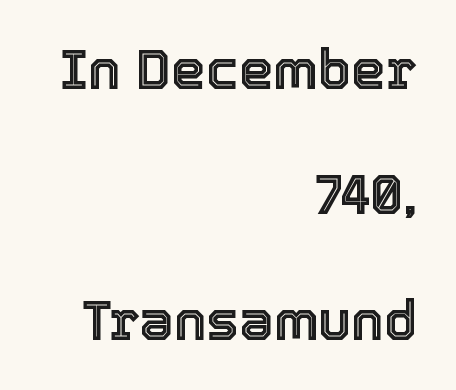
Q: Is the text italic (slanted)? A: No, it is upright.
Q: Is the text underlined? A: No.
Q: How is the paragraph aligned? A: Right-aligned.
Q: Is the spacing between letters normal or unusually wide? A: Normal.
Q: Is the spacing between lines tight, normal or loose? A: Loose.
Q: Width (condensed, normal, or wide)? A: Normal.
Q: x-height? A: Medium.
Q: Monospaced? A: No.
